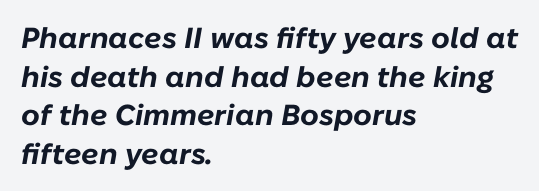
The image shows 29 px bold type, italic (leaning right); set left-aligned, normal line spacing (1.33x), normal letter spacing, not underlined; low stroke contrast and a medium x-height.
